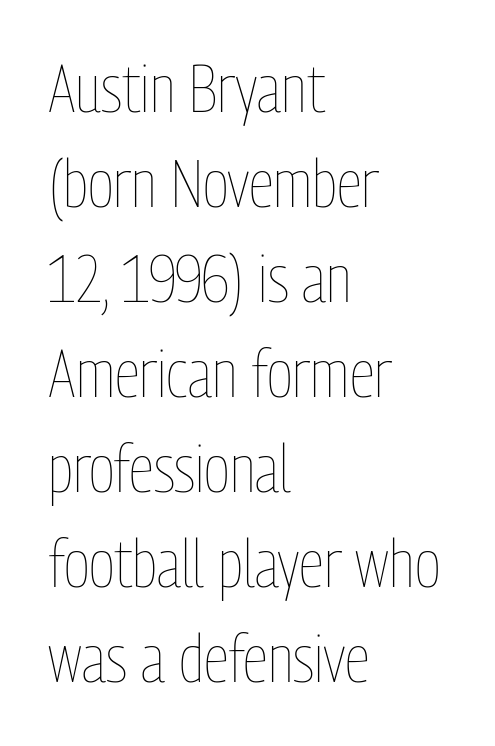
{"italic": "no", "bold": "no", "weight": "thin", "width": "condensed", "stroke_contrast": "low", "x_height": "medium", "monospaced": "no", "underline": "no", "align": "left", "line_spacing": "normal", "line_spacing_ratio": 1.44, "letter_spacing": "normal", "letter_spacing_em": 0.0, "glyph_px": 66}
